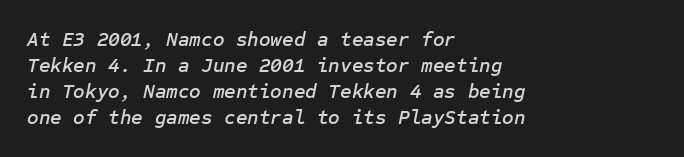
Q: Is the text italic (slanted)? A: Yes, it leans right by about 12 degrees.
Q: Is the text underlined? A: No.
Q: How is the paragraph aligned? A: Left-aligned.
Q: Is the spacing between letters normal or unusually wide? A: Normal.
Q: Is the spacing between lines tight, normal or loose? A: Normal.
